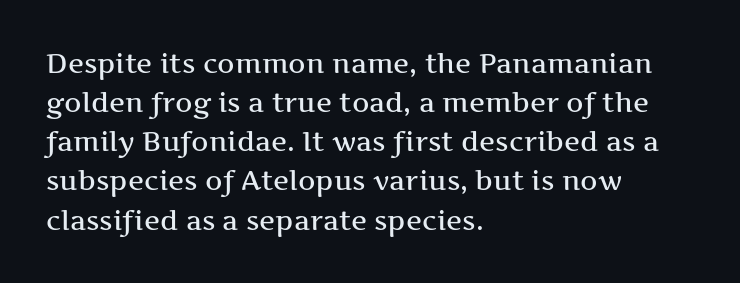
Q: Is the text italic (slanted)? A: No, it is upright.
Q: Is the text underlined? A: No.
Q: How is the paragraph aligned? A: Left-aligned.
Q: Is the spacing between letters normal or unusually wide? A: Normal.
Q: Is the spacing between lines tight, normal or loose? A: Normal.
